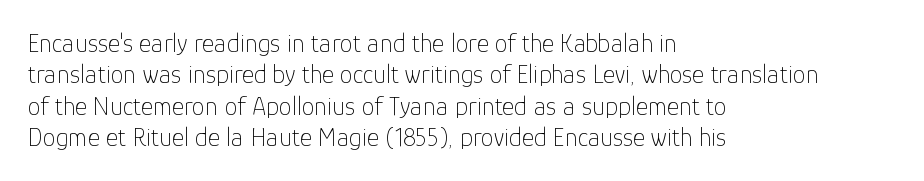
Q: Is the text bold? A: No.
Q: Is the text italic (slanted)? A: No, it is upright.
Q: Is the text underlined? A: No.
Q: How is the paragraph aligned? A: Left-aligned.
Q: Is the spacing between letters normal or unusually wide? A: Normal.
